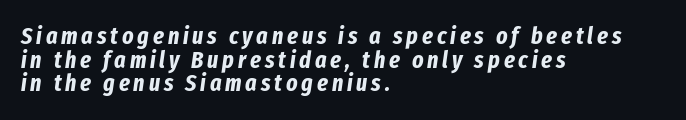
Q: Is the text bold? A: Yes.
Q: Is the text italic (slanted)? A: Yes, it leans right by about 8 degrees.
Q: Is the text underlined? A: No.
Q: How is the paragraph aligned? A: Left-aligned.
Q: Is the spacing between lines tight, normal or loose? A: Tight.
